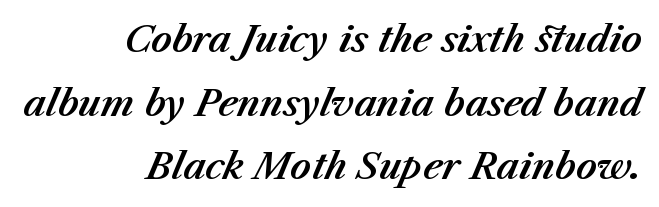
Q: Is the text italic (slanted)? A: Yes, it leans right by about 23 degrees.
Q: Is the text underlined? A: No.
Q: How is the paragraph aligned? A: Right-aligned.
Q: Is the spacing between letters normal or unusually wide? A: Normal.
Q: Width (condensed, normal, or wide)? A: Normal.
Q: Stroke contrast? A: Medium.
Q: x-height? A: Medium.
Q: Monospaced? A: No.
